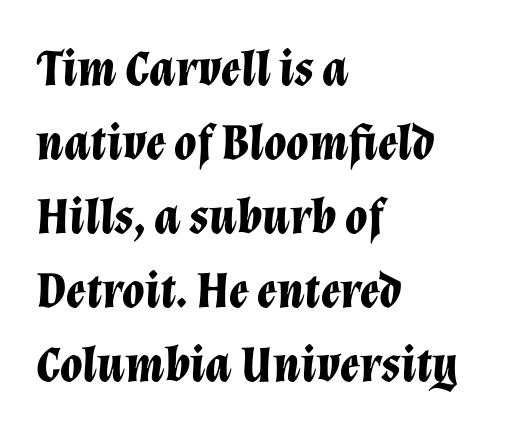
{"italic": "yes", "lean": "right", "slant_degrees": 12, "bold": "yes", "weight": "bold", "width": "normal", "stroke_contrast": "low", "x_height": "medium", "monospaced": "no", "underline": "no", "align": "left", "line_spacing": "normal", "line_spacing_ratio": 1.45, "letter_spacing": "normal", "letter_spacing_em": 0.0, "glyph_px": 51}
